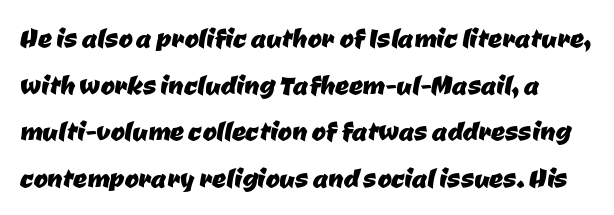
The image shows 34 px sans-serif type; set normal line spacing (1.37x), normal letter spacing, not underlined; low stroke contrast and a medium x-height.
